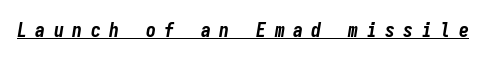
The image shows 20 px bold type, italic (leaning right); set unusually wide letter spacing (+0.42 em), underlined.
